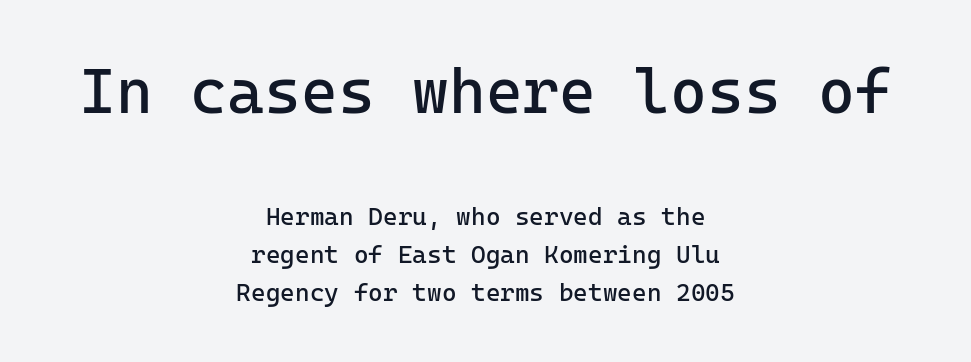
Q: Is the text bold? A: No.
Q: Is the text italic (slanted)? A: No, it is upright.
Q: Is the typeface a serif or a sans-serif typeface? A: Sans-serif.
Q: Is the text underlined? A: No.
Q: How is the paragraph aligned? A: Centered.
Q: Is the spacing between letters normal or unusually wide? A: Normal.
Q: Is the spacing between lines tight, normal or loose? A: Normal.
Q: Which block of text is set in a larger size, the first (top) or the second (bottom)? A: The first (top) one.
Q: Width (condensed, normal, or wide)? A: Normal.
Q: Stroke contrast? A: Low.
Q: x-height? A: Medium.
